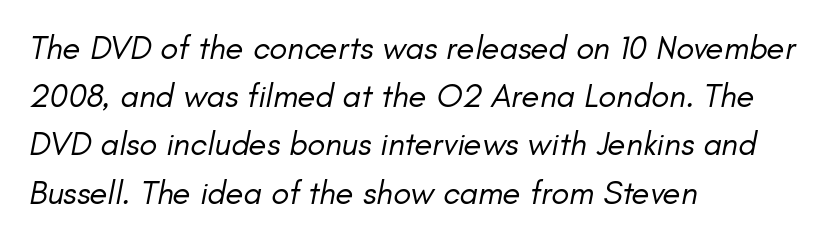
Q: Is the text bold? A: No.
Q: Is the text italic (slanted)? A: Yes, it leans right by about 11 degrees.
Q: Is the text underlined? A: No.
Q: How is the paragraph aligned? A: Left-aligned.
Q: Is the spacing between letters normal or unusually wide? A: Normal.
Q: Is the spacing between lines tight, normal or loose? A: Normal.
Q: Width (condensed, normal, or wide)? A: Normal.
Q: Stroke contrast? A: Low.
Q: x-height? A: Small.
Q: Monospaced? A: No.
